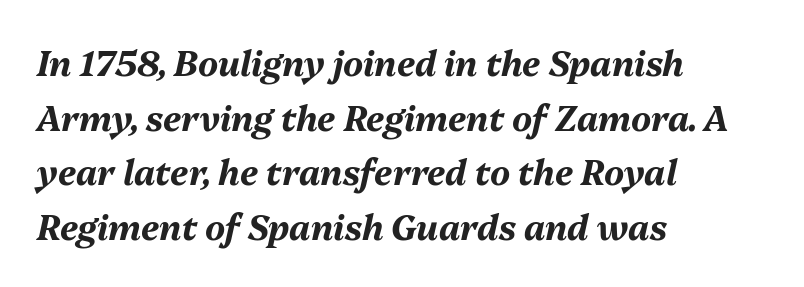
The image shows 34 px bold type, italic (leaning right); set left-aligned, normal line spacing (1.61x), normal letter spacing, not underlined; medium stroke contrast and a medium x-height.
